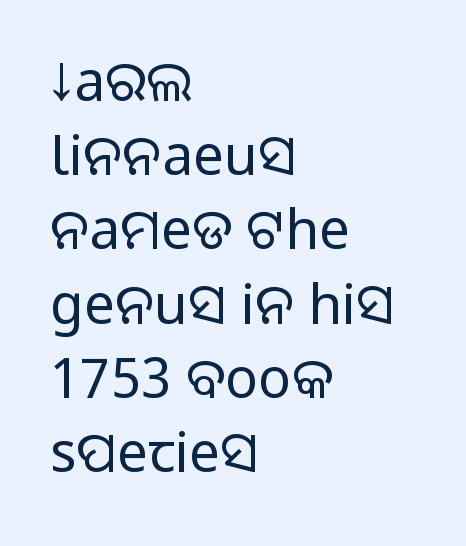
The image shows 55 px regular-weight sans-serif type, upright; set left-aligned, normal line spacing (1.35x), normal letter spacing, not underlined; low stroke contrast and a large x-height.
